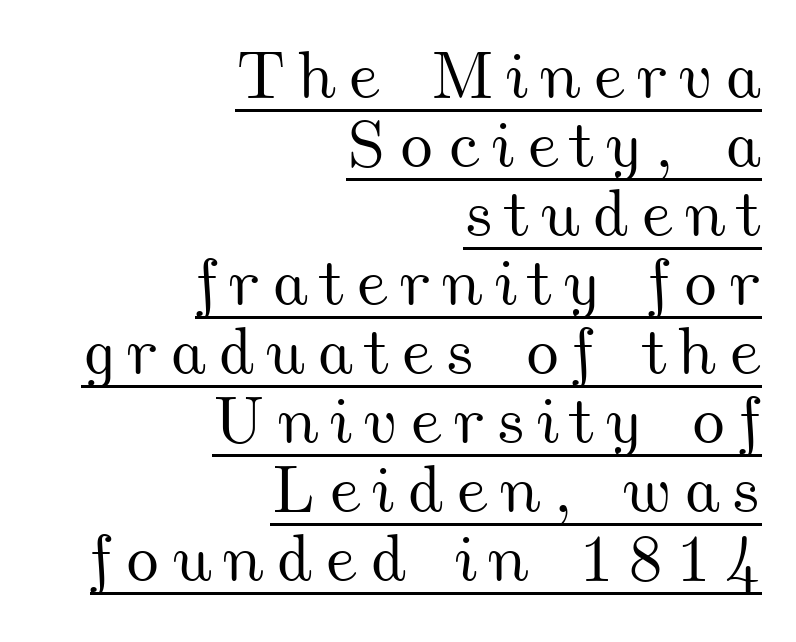
Q: Is the text underlined? A: Yes.
Q: How is the paragraph aligned? A: Right-aligned.
Q: Is the spacing between lines tight, normal or loose? A: Tight.
Q: Width (condensed, normal, or wide)? A: Wide.
Q: Stroke contrast? A: Medium.
Q: x-height? A: Small.
Q: Monospaced? A: No.
